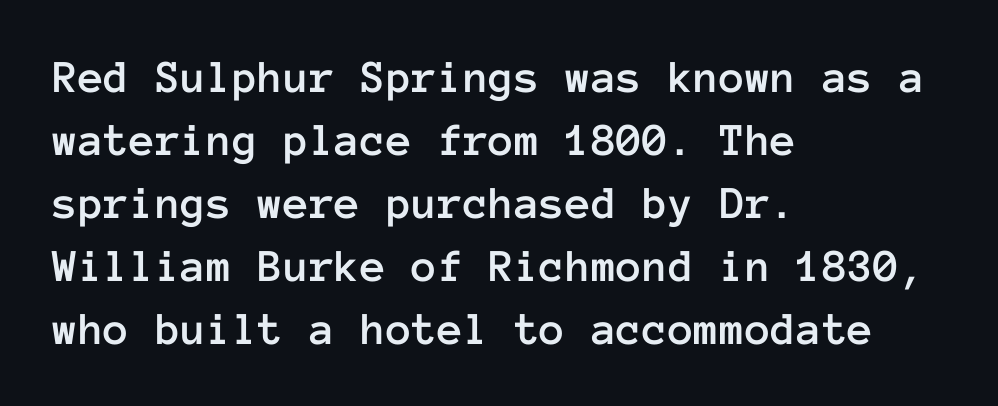
A typesetter would call this monospace, since all characters share one set width. Just letters on the line, the space beneath them empty. The horizontal fit of the characters is conventional and even. The lines in this sample share a left origin and differ only in where they stop.
